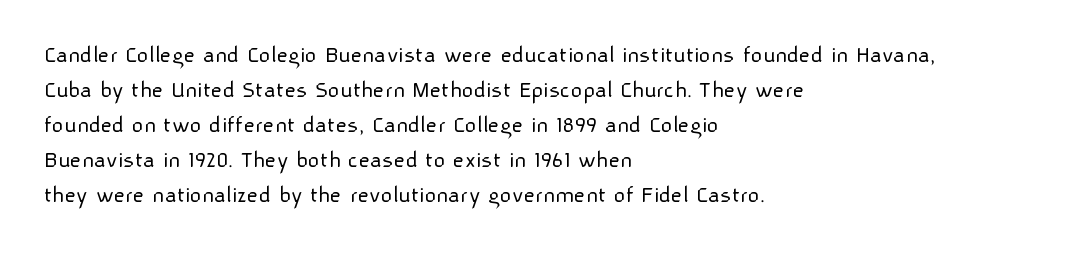
The image shows 25 px text type, upright; set left-aligned, normal line spacing (1.4x), normal letter spacing, not underlined.
